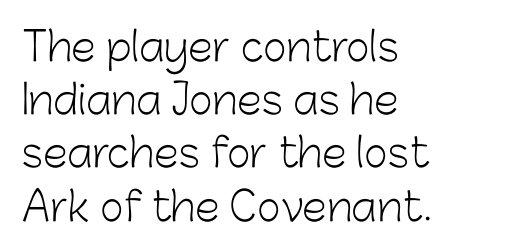
{"serif": "no", "italic": "no", "bold": "no", "weight": "light", "width": "normal", "stroke_contrast": "low", "x_height": "medium", "monospaced": "no", "underline": "no", "align": "left", "line_spacing": "normal", "line_spacing_ratio": 1.33, "letter_spacing": "normal", "letter_spacing_em": 0.0, "glyph_px": 40}
